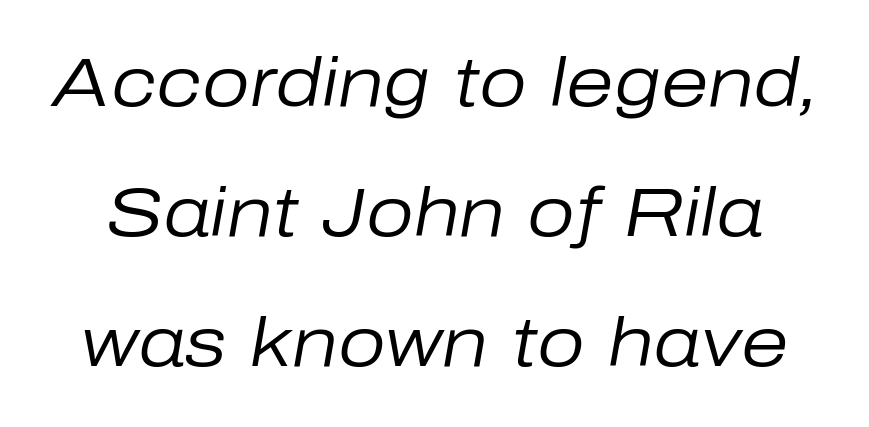
The cut favours lightness, reaching ordinary text weight at its darkest. Vertical spacing — loose. Descender tails drop into unmarked territory. Is the letter spacing exaggerated? No — it looks like the ordinary default. Looks like regular typesetting: each glyph gets only the width it needs. Notice how the stems are inclined rather than vertical — that's the hallmark of italics.
